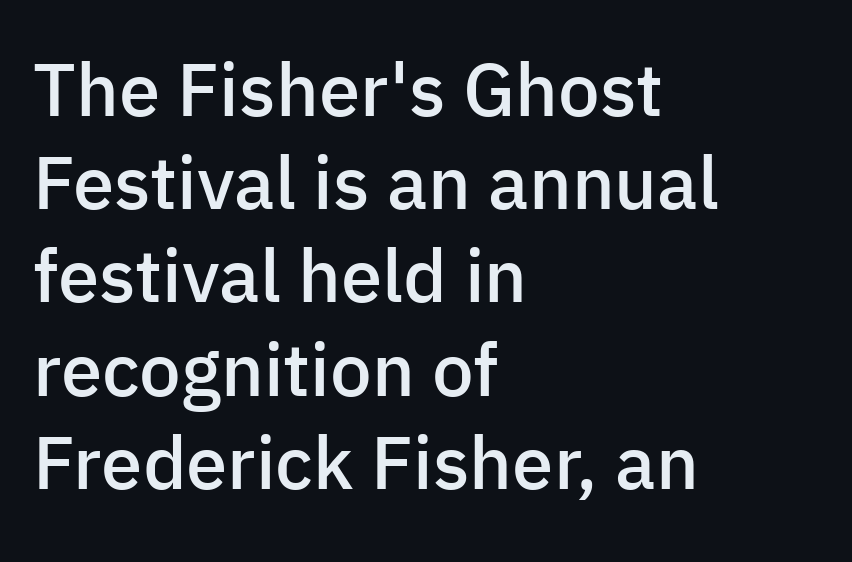
{"serif": "no", "italic": "no", "bold": "semi", "weight": "semibold", "width": "normal", "stroke_contrast": "low", "x_height": "medium", "monospaced": "no", "underline": "no", "align": "left", "line_spacing": "normal", "line_spacing_ratio": 1.26, "letter_spacing": "normal", "letter_spacing_em": 0.0, "glyph_px": 74}
